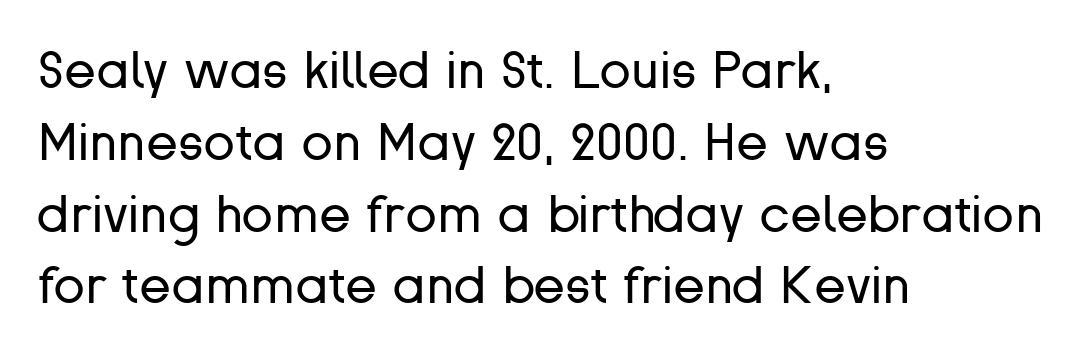
Q: Is the text bold? A: No.
Q: Is the text italic (slanted)? A: No, it is upright.
Q: Is the typeface a serif or a sans-serif typeface? A: Sans-serif.
Q: Is the text underlined? A: No.
Q: How is the paragraph aligned? A: Left-aligned.
Q: Is the spacing between letters normal or unusually wide? A: Normal.
Q: Is the spacing between lines tight, normal or loose? A: Normal.
Q: Width (condensed, normal, or wide)? A: Normal.
Q: Stroke contrast? A: Low.
Q: x-height? A: Medium.
Q: Monospaced? A: No.
